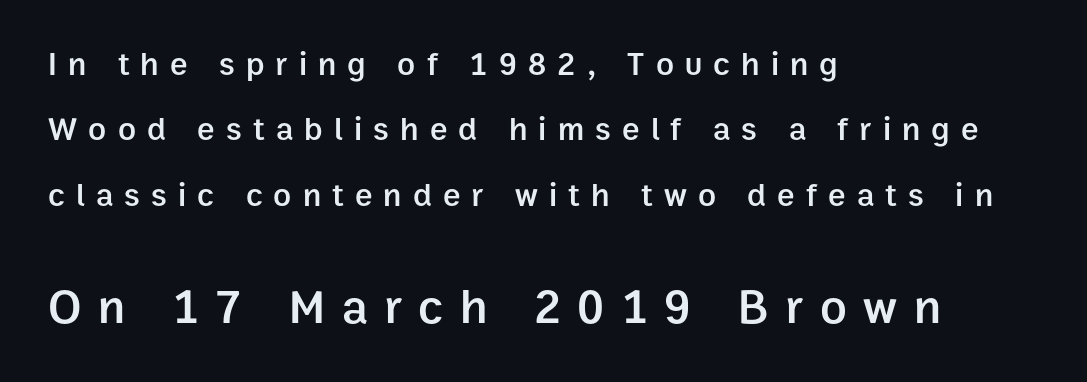
{"serif": "no", "italic": "no", "bold": "semi", "weight": "semibold", "width": "normal", "stroke_contrast": "low", "x_height": "medium", "monospaced": "no", "underline": "no", "align": "left", "line_spacing": "loose", "line_spacing_ratio": 1.98, "letter_spacing": "wide", "letter_spacing_em": 0.34, "larger_block": "second", "size_ratio": 1.48, "glyph_px": 49}
